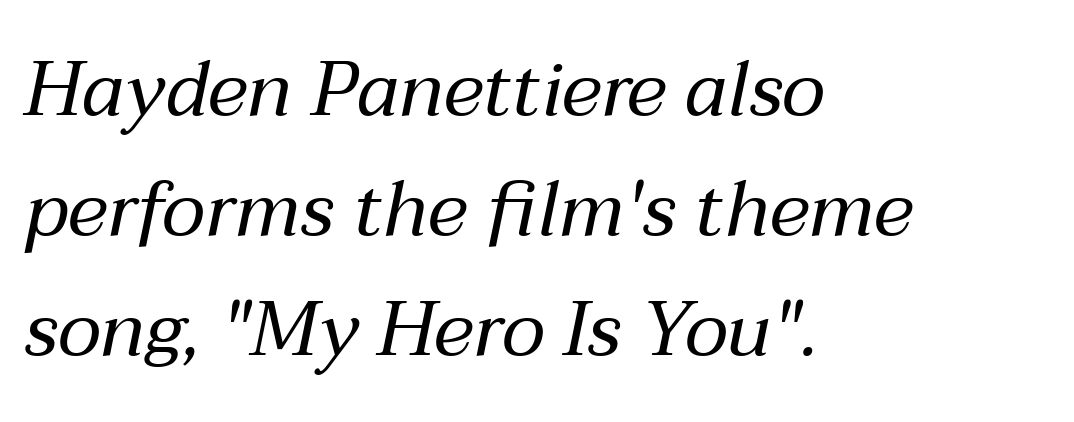
{"italic": "yes", "lean": "right", "slant_degrees": 12, "bold": "no", "weight": "regular", "width": "normal", "stroke_contrast": "medium", "x_height": "medium", "monospaced": "no", "underline": "no", "align": "left", "line_spacing": "normal", "line_spacing_ratio": 1.56, "letter_spacing": "normal", "letter_spacing_em": 0.0, "glyph_px": 77}
